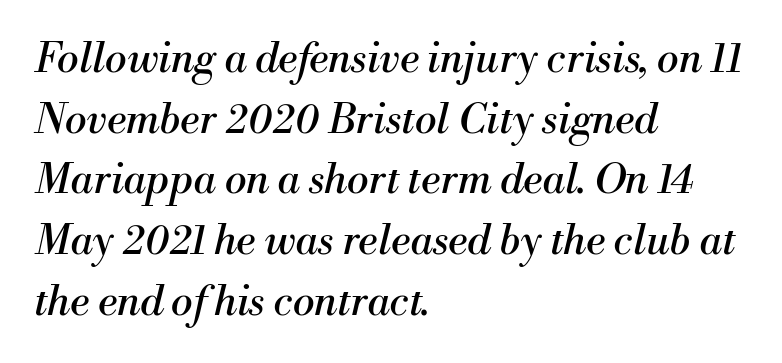
Q: Is the text bold? A: No.
Q: Is the text italic (slanted)? A: Yes, it leans right by about 13 degrees.
Q: Is the typeface a serif or a sans-serif typeface? A: Serif.
Q: Is the text underlined? A: No.
Q: How is the paragraph aligned? A: Left-aligned.
Q: Is the spacing between letters normal or unusually wide? A: Normal.
Q: Is the spacing between lines tight, normal or loose? A: Normal.
Q: Width (condensed, normal, or wide)? A: Normal.
Q: Stroke contrast? A: Medium.
Q: x-height? A: Small.
Q: Monospaced? A: No.
